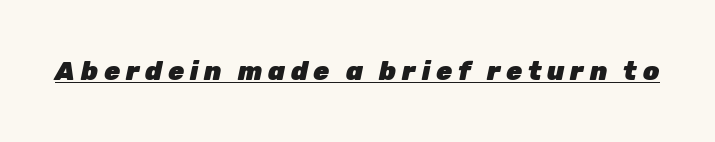
Summary of weight: heavy, a full bold. Check the space under the baseline: a stroke is drawn there. Here the glyphs are tracked loosely, breaking word shapes into spaced letters. Designer's note — italics engaged.
